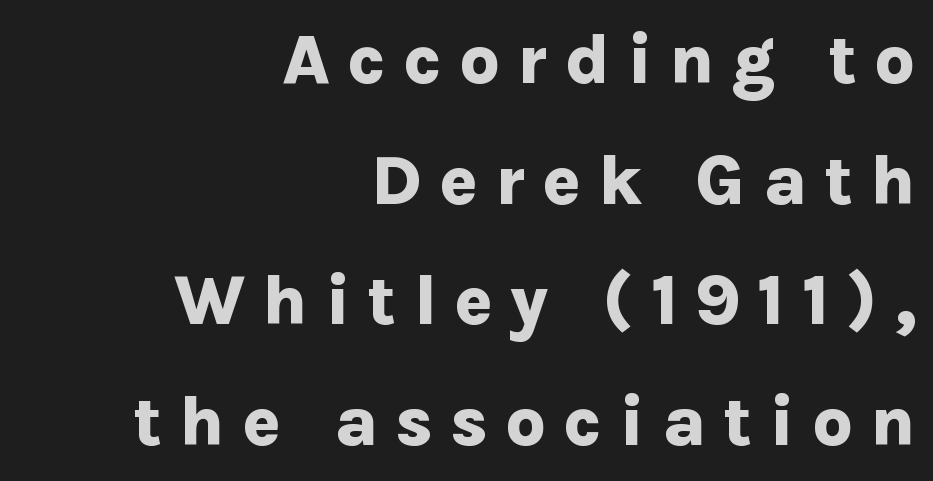
The image shows 71 px bold sans-serif type, upright; set right-aligned, normal line spacing (1.7x), unusually wide letter spacing (+0.24 em), not underlined; low stroke contrast and a medium x-height.
